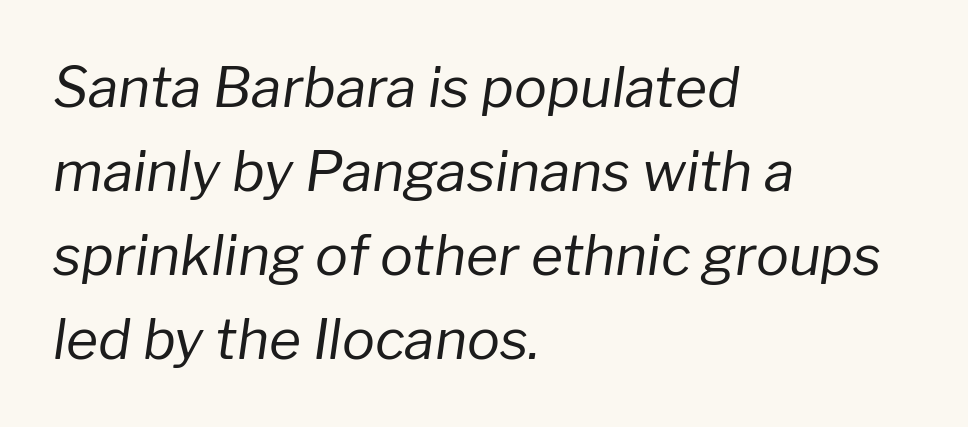
The image shows 55 px regular-weight type, italic (leaning right); set left-aligned, normal line spacing (1.53x), normal letter spacing, not underlined; low stroke contrast and a medium x-height.
